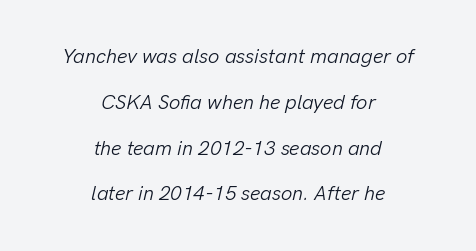
Q: Is the text bold? A: No.
Q: Is the text italic (slanted)? A: Yes, it leans right by about 13 degrees.
Q: Is the text underlined? A: No.
Q: How is the paragraph aligned? A: Centered.
Q: Is the spacing between letters normal or unusually wide? A: Normal.
Q: Is the spacing between lines tight, normal or loose? A: Loose.
